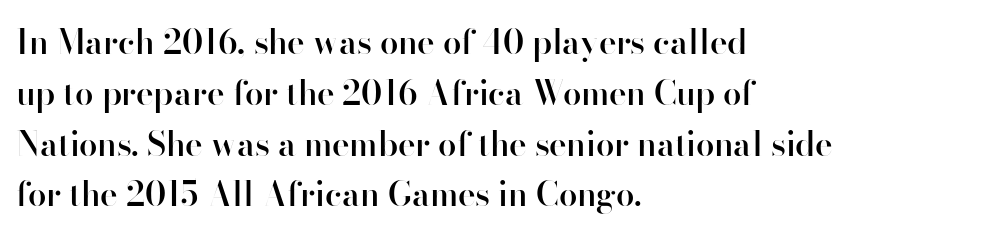
The image shows 33 px semibold sans-serif type, upright; set left-aligned, normal line spacing (1.54x), normal letter spacing, not underlined; high stroke contrast and a small x-height.
